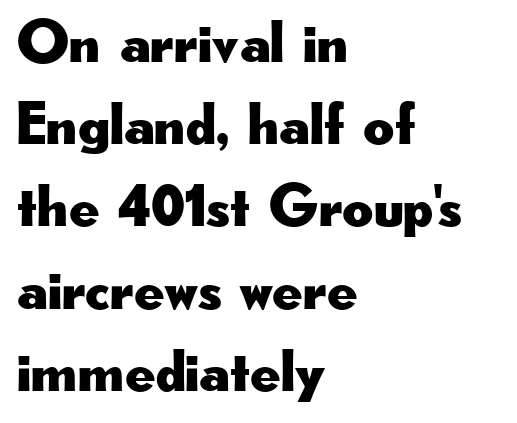
Q: Is the text italic (slanted)? A: No, it is upright.
Q: Is the typeface a serif or a sans-serif typeface? A: Sans-serif.
Q: Is the text underlined? A: No.
Q: How is the paragraph aligned? A: Left-aligned.
Q: Is the spacing between letters normal or unusually wide? A: Normal.
Q: Is the spacing between lines tight, normal or loose? A: Normal.
Q: Width (condensed, normal, or wide)? A: Wide.
Q: Stroke contrast? A: Low.
Q: x-height? A: Small.
Q: Monospaced? A: No.
